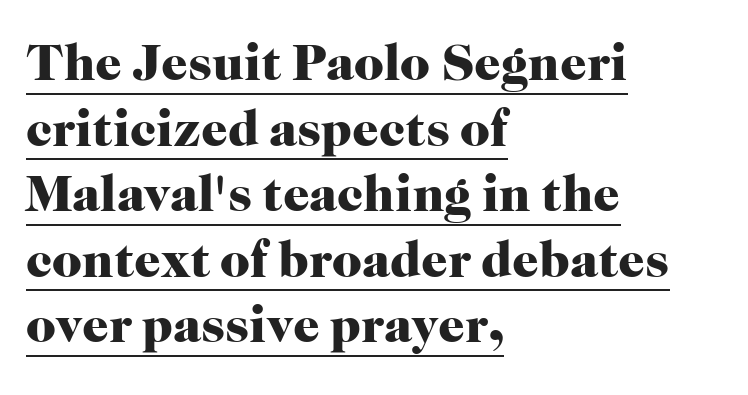
The image shows 52 px heavy serif type, upright; set left-aligned, normal line spacing (1.26x), normal letter spacing, underlined; high stroke contrast and a medium x-height.
